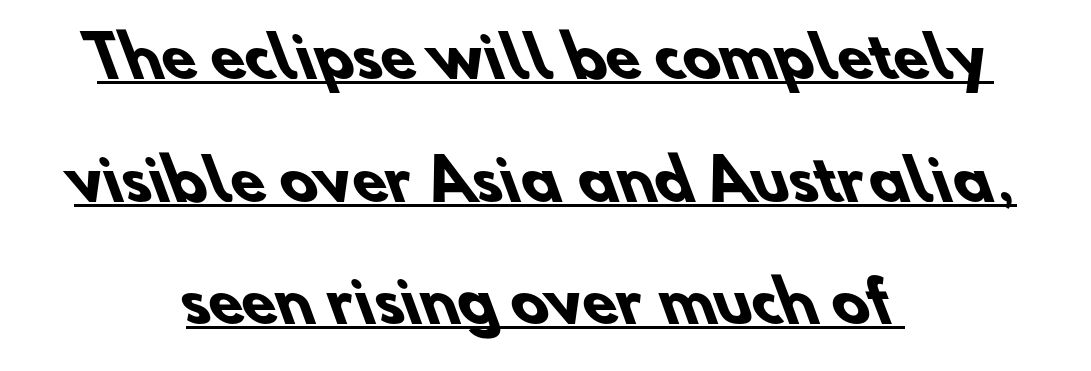
This sample trades compactness for vertical openness between lines. Typographic density is high because the face is bold. Beneath each row of characters lies a ruled line. Honestly, the letter spacing is just normal — you wouldn't notice it. The passage is arranged like a title page — every line centered.
